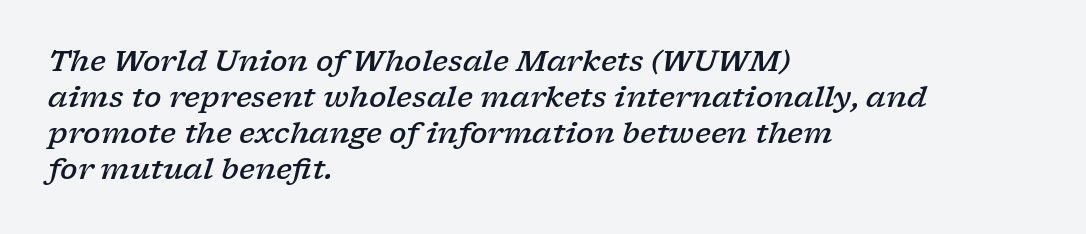
The image shows 29 px semibold, wide serif type, italic (leaning right); set left-aligned, line spacing 1.24x, normal letter spacing, not underlined; low stroke contrast and a medium x-height.
